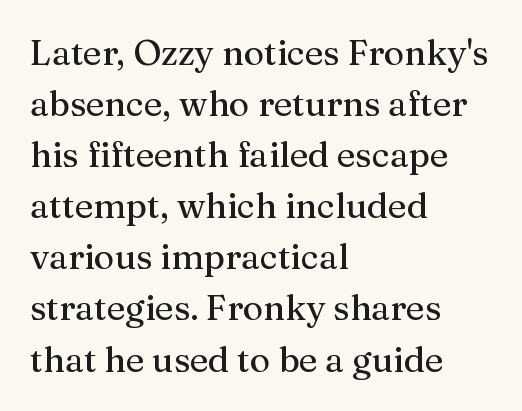
{"serif": "yes", "italic": "no", "width": "normal", "stroke_contrast": "medium", "x_height": "medium", "monospaced": "no", "underline": "no", "align": "left", "line_spacing": "normal", "line_spacing_ratio": 1.46, "letter_spacing": "normal", "letter_spacing_em": 0.0, "glyph_px": 35}
